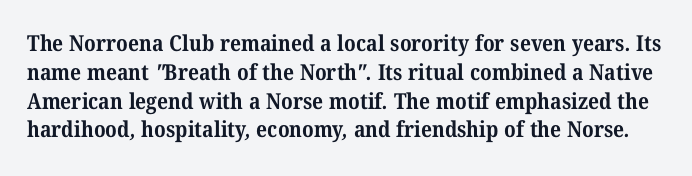
{"bold": "yes", "underline": "no", "line_spacing": "normal", "line_spacing_ratio": 1.31, "letter_spacing": "normal", "letter_spacing_em": 0.0, "glyph_px": 22}
